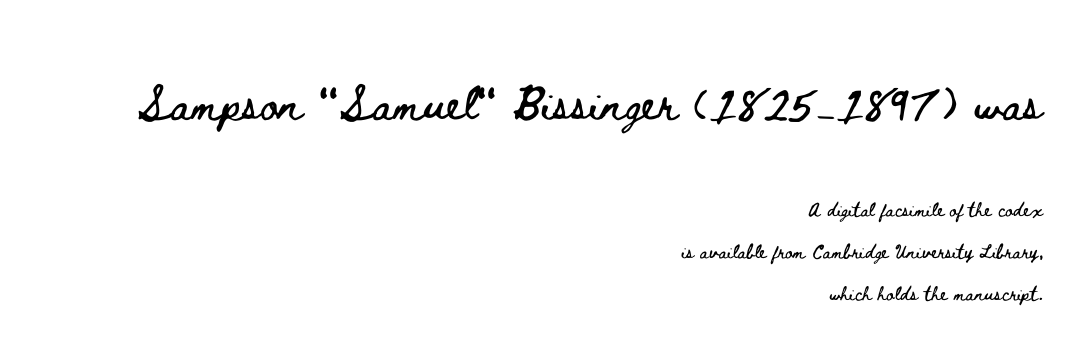
Q: Is the text italic (slanted)? A: Yes.
Q: Is the text underlined? A: No.
Q: How is the paragraph aligned? A: Right-aligned.
Q: Is the spacing between letters normal or unusually wide? A: Normal.
Q: Is the spacing between lines tight, normal or loose? A: Loose.
Q: Which block of text is set in a larger size, the first (top) or the second (bottom)? A: The first (top) one.
Q: Width (condensed, normal, or wide)? A: Wide.
Q: Stroke contrast? A: Low.
Q: x-height? A: Small.
Q: Monospaced? A: No.
